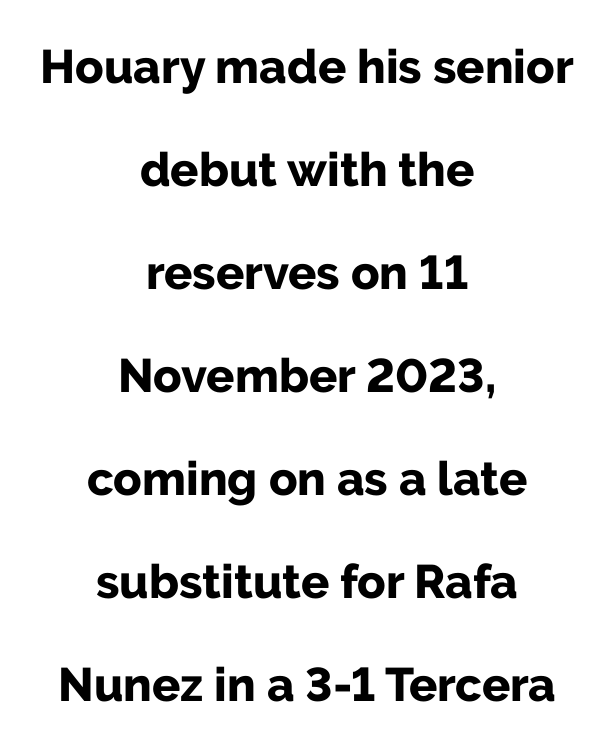
The image shows 47 px bold sans-serif type, upright; set centered, loose line spacing (2.19x), normal letter spacing, not underlined; low stroke contrast and a medium x-height.
